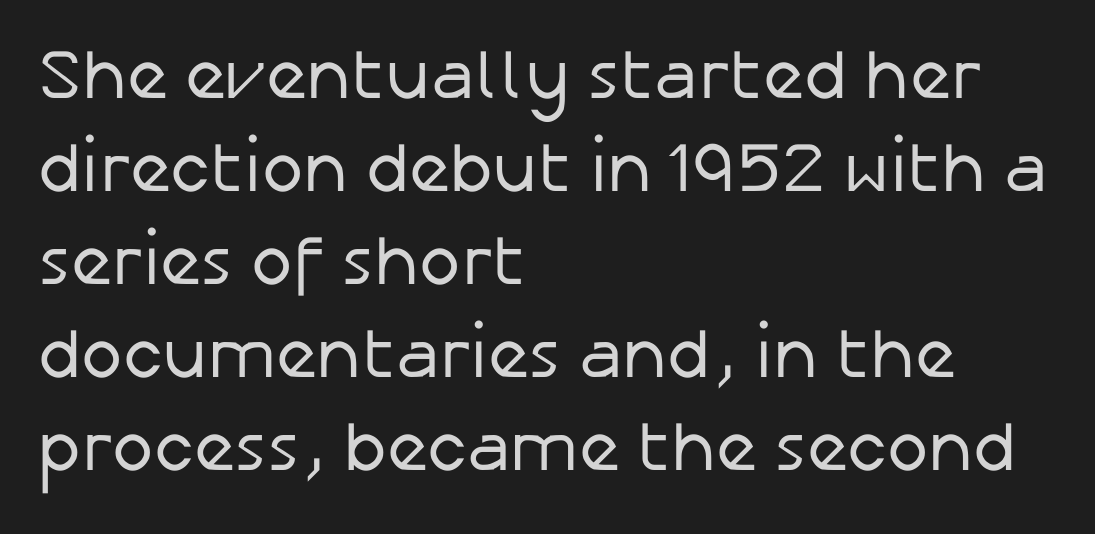
These lines were composed using upright roman letters. The rag falls on the right side of this text block. The baseline area is clear. Here the glyphs are tracked normally, forming tight word shapes. The strokes carry an ordinary text weight at most.
